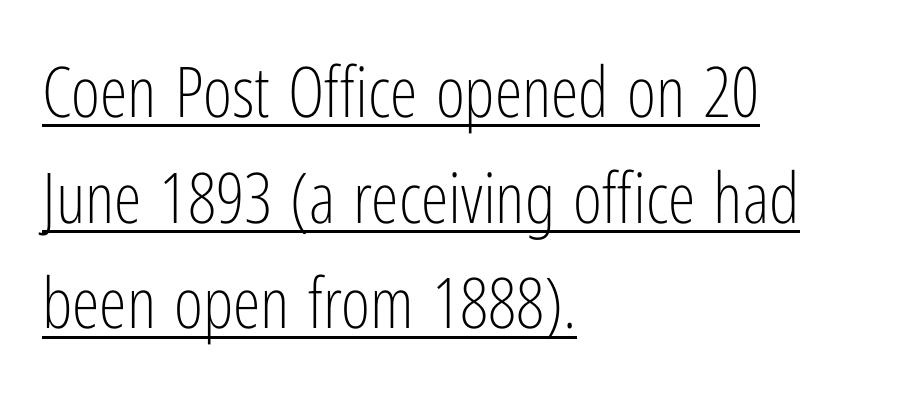
{"serif": "no", "italic": "no", "bold": "no", "weight": "light", "width": "condensed", "stroke_contrast": "low", "x_height": "medium", "monospaced": "no", "underline": "yes", "align": "left", "line_spacing": "normal", "line_spacing_ratio": 1.51, "letter_spacing": "normal", "letter_spacing_em": 0.0, "glyph_px": 70}
